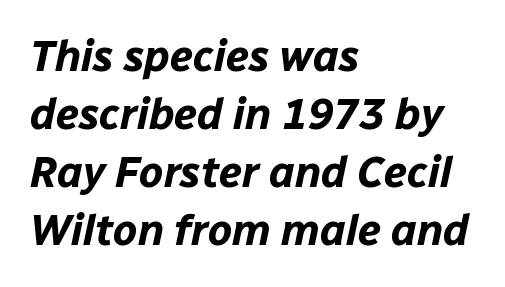
This rendering features lettering with no underline. Vertical spacing — default. The font's italic variant was chosen for this text. Honestly, the letter spacing is just normal — you wouldn't notice it. A typesetter would call this proportional, since set widths differ per character. Thick stems and heavy bowls — unmistakably bold.
